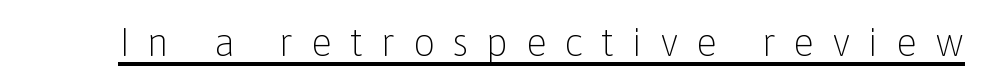
The glyphs in this specimen are sans serif. The letters stand upright; this is a roman face. A typographer would call this underscored text. Varying glyph widths throughout — classic text-font behaviour. The tracking reads as deliberately expanded to a designer's eye. The font sits on the lighter half of the weight spectrum, regular included.
